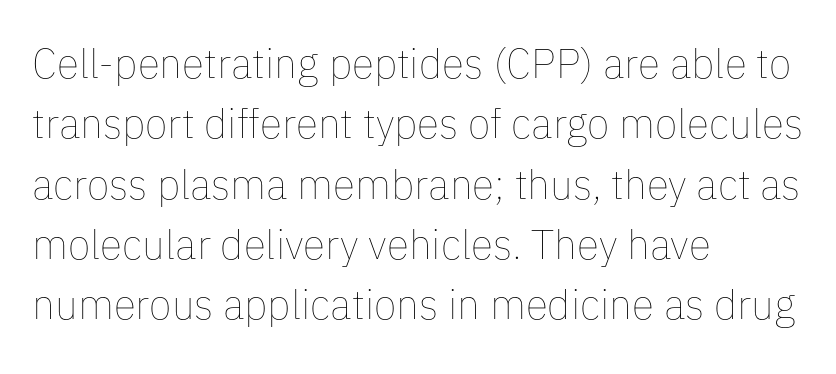
Q: Is the text bold? A: No.
Q: Is the text italic (slanted)? A: No, it is upright.
Q: Is the text underlined? A: No.
Q: How is the paragraph aligned? A: Left-aligned.
Q: Is the spacing between letters normal or unusually wide? A: Normal.
Q: Is the spacing between lines tight, normal or loose? A: Normal.
Q: Width (condensed, normal, or wide)? A: Normal.
Q: Stroke contrast? A: Low.
Q: x-height? A: Medium.
Q: Monospaced? A: No.
